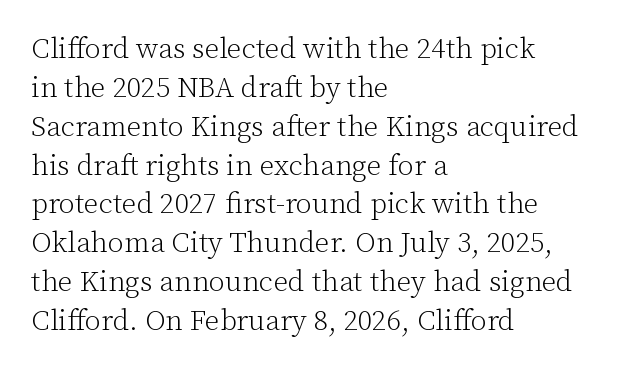
{"serif": "yes", "italic": "no", "bold": "no", "weight": "light", "width": "normal", "stroke_contrast": "low", "x_height": "medium", "monospaced": "no", "underline": "no", "align": "left", "line_spacing": "normal", "line_spacing_ratio": 1.34, "letter_spacing": "normal", "letter_spacing_em": 0.0, "glyph_px": 29}
